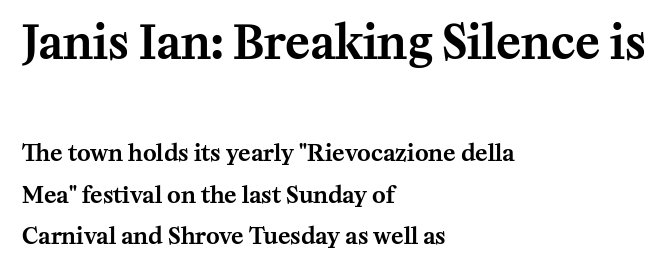
Stroke terminals: seriffed. The passage shown is typed in a proportional face where columns would drift. You could call the tracking neutral — neither tight nor loose. Does the copy run flush right? No — it runs flush left.
